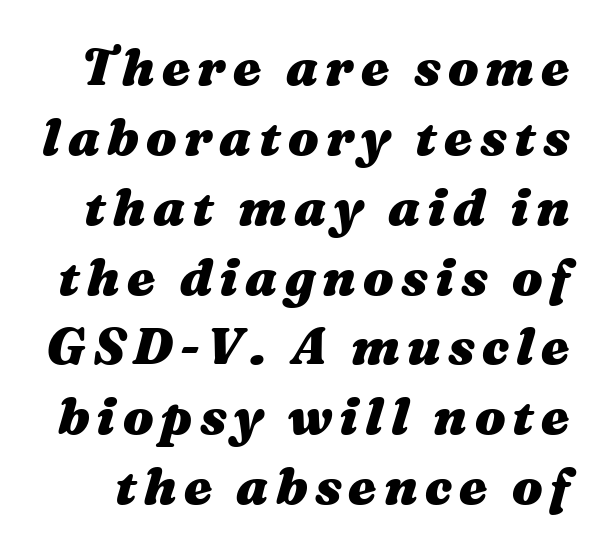
{"italic": "yes", "lean": "right", "slant_degrees": 16, "bold": "yes", "weight": "heavy", "width": "wide", "stroke_contrast": "medium", "x_height": "medium", "monospaced": "no", "underline": "no", "line_spacing": "normal", "line_spacing_ratio": 1.37, "glyph_px": 51}
